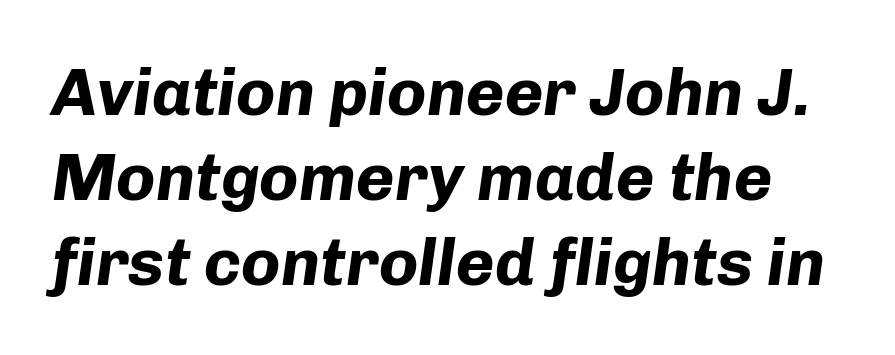
{"italic": "yes", "lean": "right", "slant_degrees": 8, "bold": "yes", "weight": "bold", "width": "normal", "stroke_contrast": "low", "x_height": "medium", "monospaced": "no", "underline": "no", "line_spacing": "normal", "line_spacing_ratio": 1.29, "letter_spacing": "normal", "letter_spacing_em": 0.0, "glyph_px": 66}
